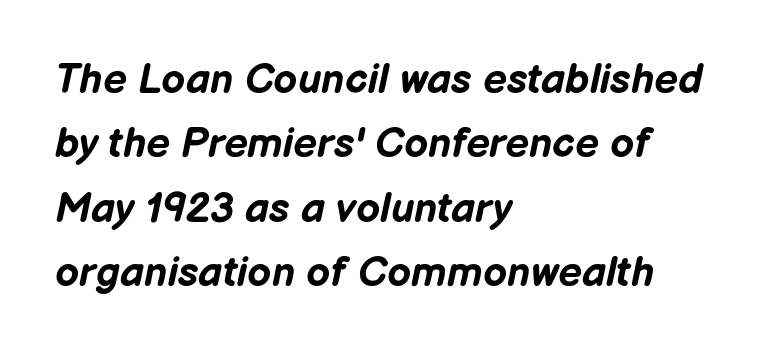
{"italic": "yes", "lean": "right", "slant_degrees": 12, "bold": "yes", "weight": "bold", "width": "normal", "stroke_contrast": "low", "x_height": "medium", "monospaced": "no", "underline": "no", "align": "left", "line_spacing": "normal", "line_spacing_ratio": 1.53, "letter_spacing": "normal", "letter_spacing_em": 0.0, "glyph_px": 42}
